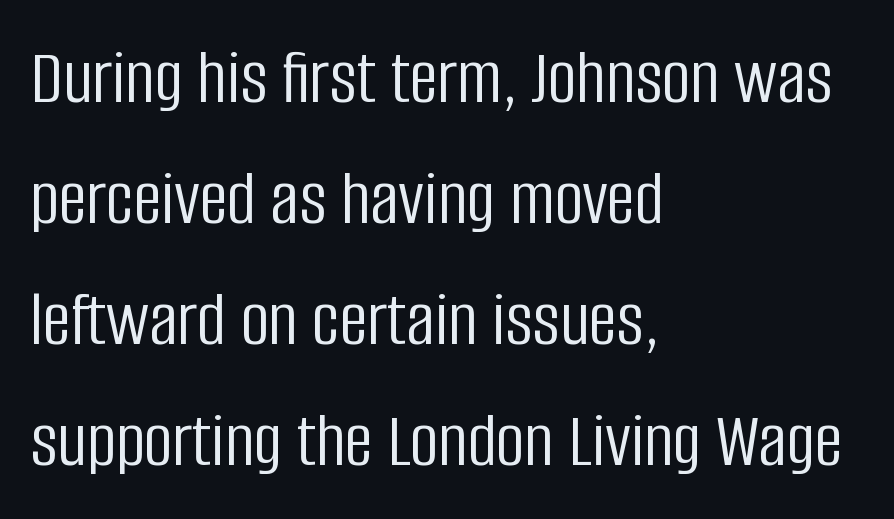
Q: Is the text bold? A: No.
Q: Is the text italic (slanted)? A: No, it is upright.
Q: Is the typeface a serif or a sans-serif typeface? A: Sans-serif.
Q: Is the text underlined? A: No.
Q: How is the paragraph aligned? A: Left-aligned.
Q: Is the spacing between letters normal or unusually wide? A: Normal.
Q: Is the spacing between lines tight, normal or loose? A: Normal.
Q: Width (condensed, normal, or wide)? A: Condensed.
Q: Stroke contrast? A: Low.
Q: x-height? A: Large.
Q: Monospaced? A: No.
